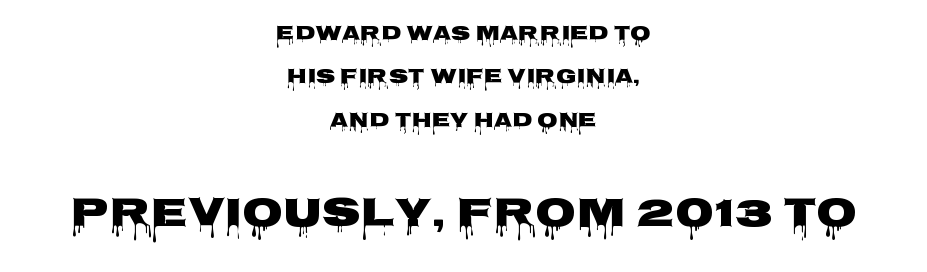
{"serif": "no", "italic": "no", "width": "wide", "stroke_contrast": "low", "x_height": "large", "monospaced": "no", "underline": "no", "align": "center", "line_spacing": "loose", "line_spacing_ratio": 2.06, "letter_spacing": "normal", "letter_spacing_em": 0.0, "larger_block": "second", "size_ratio": 2.0, "glyph_px": 42}
